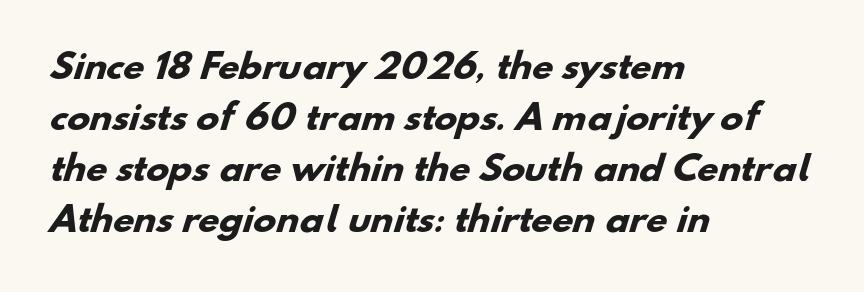
The rendering anchors every line to the left-hand side. I'd call this a sans setting — the letters go barefoot. Words appear dense and cohesive because spacing is normal. The rows are spaced the way most documents space them. Students, this is bold: see how much ink each stroke carries. Looks like regular typesetting: each glyph gets only the width it needs.
